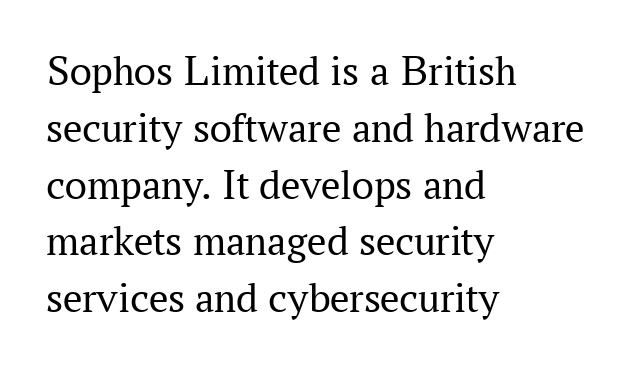
Q: Is the text bold? A: No.
Q: Is the text italic (slanted)? A: No, it is upright.
Q: Is the typeface a serif or a sans-serif typeface? A: Serif.
Q: Is the text underlined? A: No.
Q: How is the paragraph aligned? A: Left-aligned.
Q: Is the spacing between letters normal or unusually wide? A: Normal.
Q: Is the spacing between lines tight, normal or loose? A: Normal.
Q: Width (condensed, normal, or wide)? A: Normal.
Q: Stroke contrast? A: Medium.
Q: x-height? A: Medium.
Q: Monospaced? A: No.
